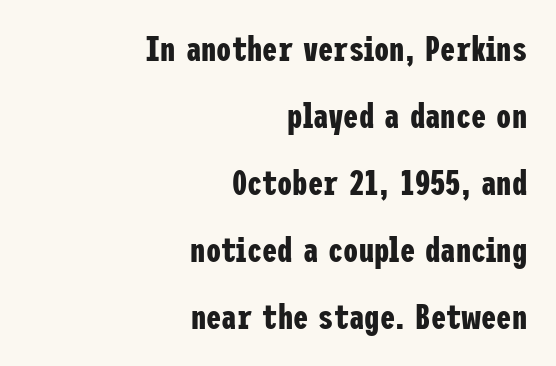
The image shows 34 px bold, condensed sans-serif type, upright; set right-aligned, loose line spacing (1.97x), normal letter spacing, not underlined; low stroke contrast and a medium x-height.
